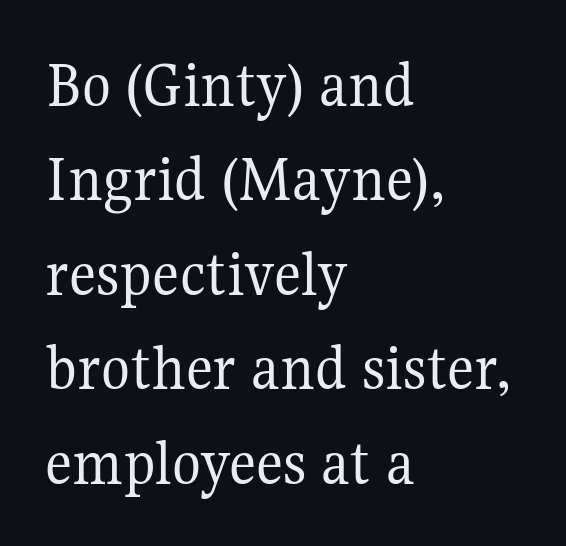
The image shows 67 px regular-weight serif type, upright; set left-aligned, normal line spacing (1.41x), normal letter spacing, not underlined; medium stroke contrast and a medium x-height.
